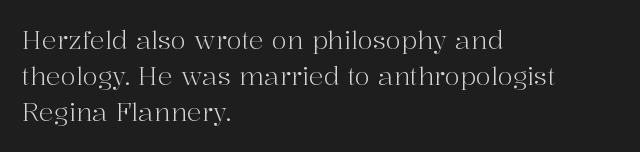
The cut favours lightness, reaching ordinary text weight at its darkest. Left-aligned paragraph, ragged on the right. There is no visible air inserted between adjacent glyphs. Has an underline been added? It has not. Upright lettering throughout. Leading matches the norm, producing a regular column.
